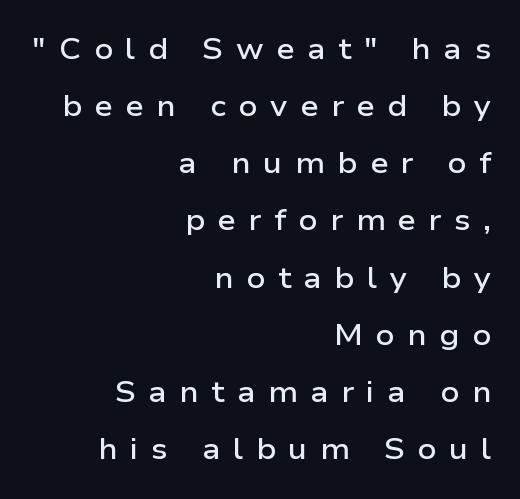
What's the leading like? Stretched, with rows far apart. These lines were composed using upright roman letters. Letterform terminals end flat and unadorned throughout the passage. The typesetting leans somewhat heavy: a semibold.
